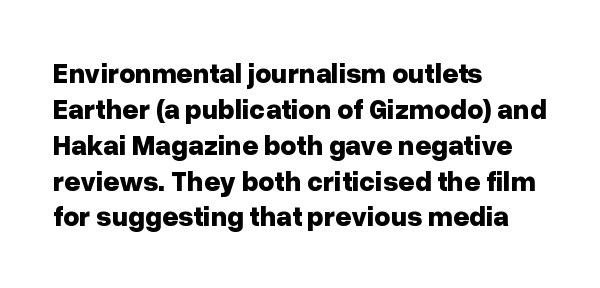
A student would call this left alignment; a typographer would say flush left, rag right. Caption: bold face, heavy strokes. Nope, not italic — everything's standing straight. Compared with typical paragraphs, the rows here are spaced about the same. Type style note: lacks serifs. Bare-footed words on every line.
